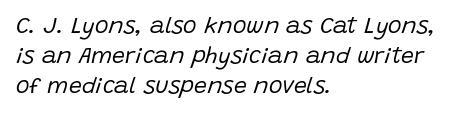
Words appear dense and cohesive because spacing is normal. Line spacing here is normal. The letterforms sit at book weight or below. When letters slant like this, we call the style italic. Honestly, there is no underline to notice here at all. The typesetter chose a ragged-right arrangement here.
